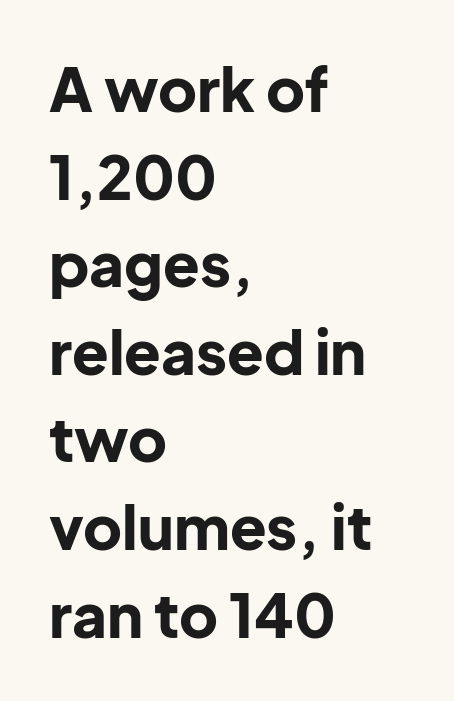
Q: Is the text bold? A: Yes.
Q: Is the text italic (slanted)? A: No, it is upright.
Q: Is the typeface a serif or a sans-serif typeface? A: Sans-serif.
Q: Is the text underlined? A: No.
Q: How is the paragraph aligned? A: Left-aligned.
Q: Is the spacing between letters normal or unusually wide? A: Normal.
Q: Is the spacing between lines tight, normal or loose? A: Normal.
Q: Width (condensed, normal, or wide)? A: Normal.
Q: Stroke contrast? A: Low.
Q: x-height? A: Medium.
Q: Monospaced? A: No.
